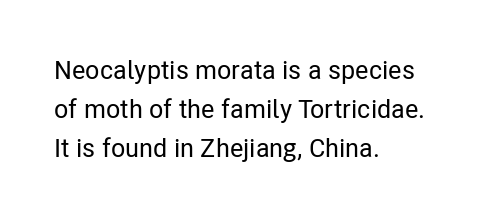
Q: Is the text italic (slanted)? A: No, it is upright.
Q: Is the text underlined? A: No.
Q: How is the paragraph aligned? A: Left-aligned.
Q: Is the spacing between letters normal or unusually wide? A: Normal.
Q: Is the spacing between lines tight, normal or loose? A: Normal.
